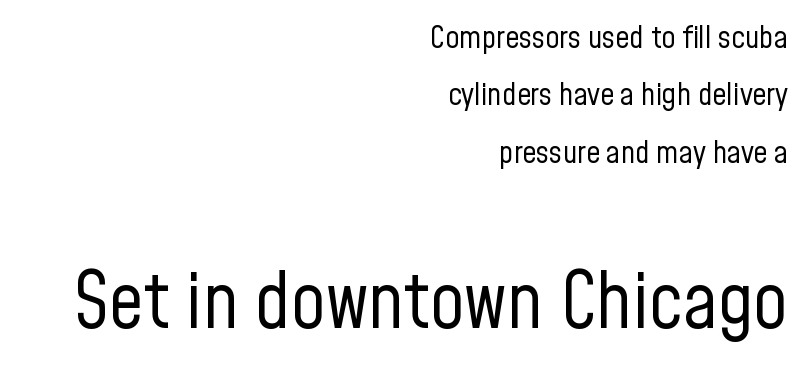
The image shows 77 px regular-weight, condensed sans-serif type, upright; set right-aligned, line spacing 1.85x, normal letter spacing, not underlined; the second (bottom) block is 2.48x larger; low stroke contrast and a medium x-height.
